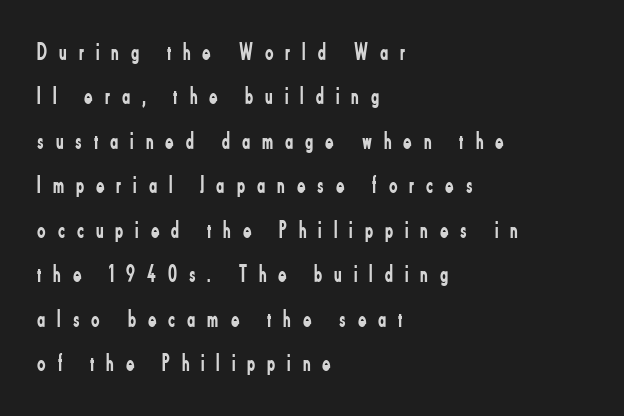
Look at the tracking — it's clearly loosened, letters drifting apart. The setting favours the left margin, as ordinary paragraphs usually do. Do the letters lean? They stand straight. The typesetting does not lean heavy: it is not bold. Has an underline been added? It has not.
